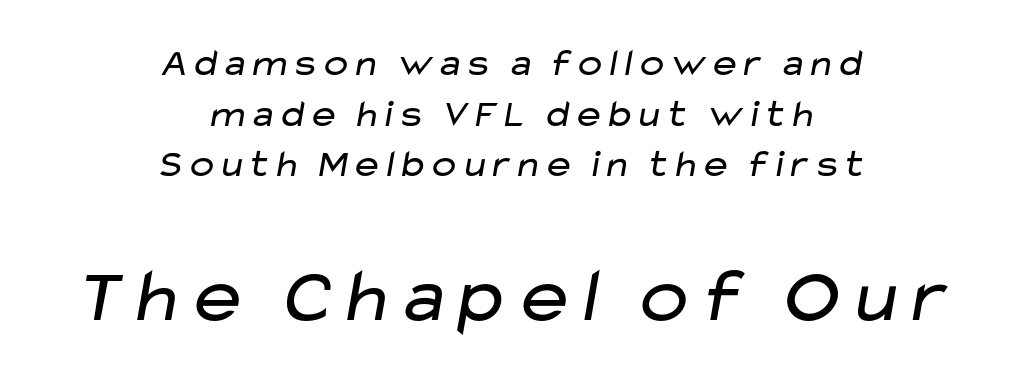
Interline gaps are of average width in this sample. The glyphs in this specimen are sans serif. Decoration check: the copy has no underline. The following chunk of copy outweighs the initial chunk in type size. Where is the straight margin? There isn't one; the lines are centered.
